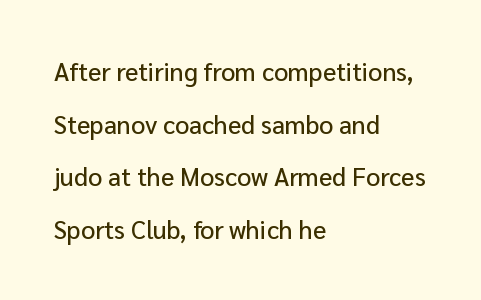
{"italic": "no", "underline": "no", "align": "left", "line_spacing": "loose", "line_spacing_ratio": 2.11, "letter_spacing": "normal", "letter_spacing_em": 0.0, "glyph_px": 25}
